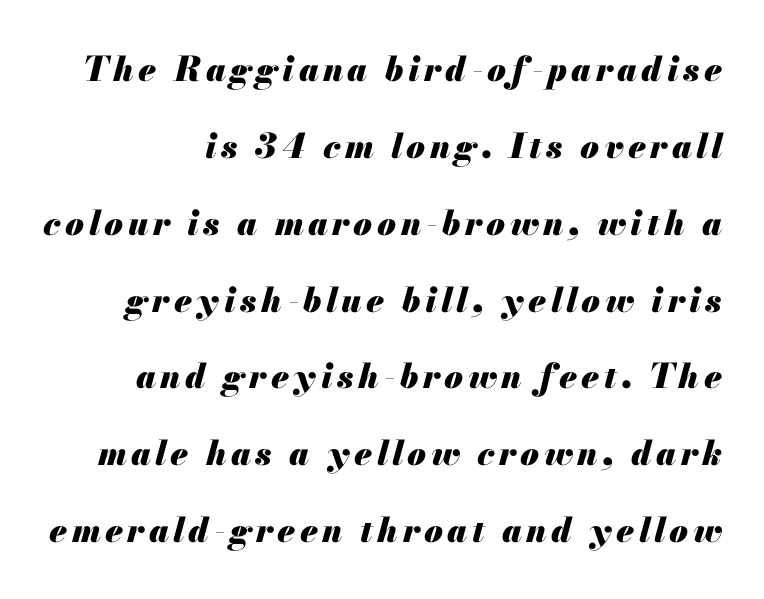
{"italic": "yes", "lean": "right", "slant_degrees": 13, "bold": "yes", "weight": "heavy", "width": "normal", "stroke_contrast": "medium", "x_height": "small", "monospaced": "no", "underline": "no", "line_spacing": "loose", "line_spacing_ratio": 2.26, "glyph_px": 34}
